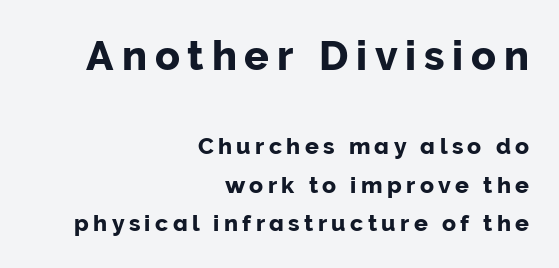
{"serif": "no", "italic": "no", "width": "normal", "stroke_contrast": "low", "x_height": "medium", "monospaced": "no", "underline": "no", "align": "right", "line_spacing": "normal", "line_spacing_ratio": 1.67, "larger_block": "first", "size_ratio": 1.78, "glyph_px": 41}
